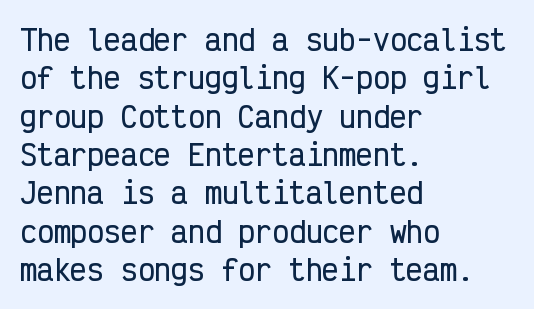
The image shows 28 px condensed sans-serif type, upright, monospaced; set left-aligned, normal line spacing (1.37x), normal letter spacing, not underlined; low stroke contrast and a medium x-height.
